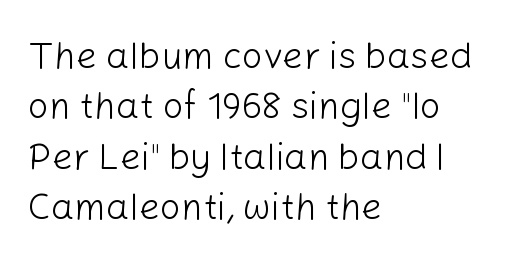
{"serif": "no", "italic": "no", "bold": "no", "weight": "light", "width": "normal", "stroke_contrast": "low", "x_height": "medium", "monospaced": "no", "underline": "no", "align": "left", "line_spacing": "normal", "line_spacing_ratio": 1.36, "letter_spacing": "normal", "letter_spacing_em": 0.0, "glyph_px": 37}
